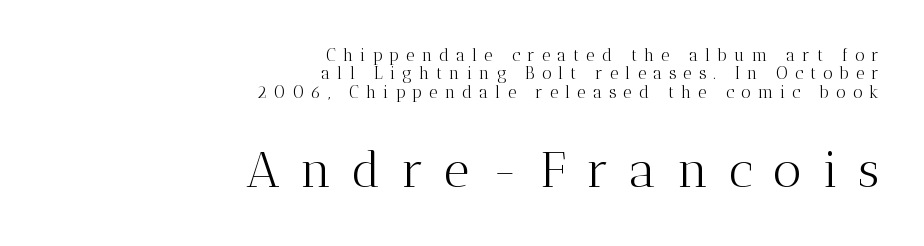
{"serif": "yes", "italic": "no", "bold": "no", "weight": "light", "width": "normal", "stroke_contrast": "medium", "x_height": "medium", "monospaced": "no", "underline": "no", "align": "right", "line_spacing": "tight", "line_spacing_ratio": 1.08, "letter_spacing": "wide", "letter_spacing_em": 0.41, "larger_block": "second", "size_ratio": 2.94, "glyph_px": 50}
